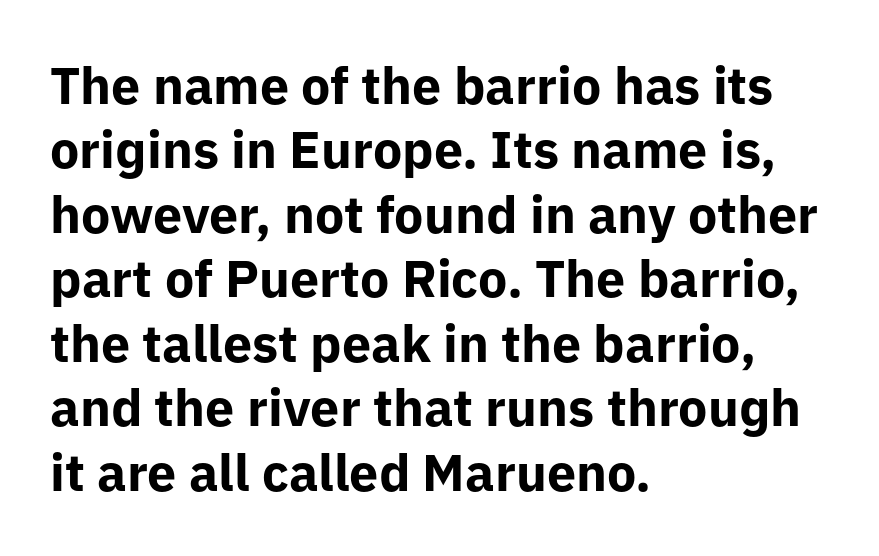
{"serif": "no", "italic": "no", "bold": "yes", "weight": "bold", "width": "normal", "stroke_contrast": "low", "x_height": "medium", "monospaced": "no", "underline": "no", "align": "left", "line_spacing_ratio": 1.24, "letter_spacing": "normal", "letter_spacing_em": 0.0, "glyph_px": 52}
